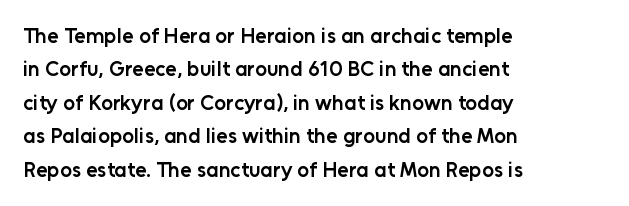
{"italic": "no", "bold": "semi", "underline": "no", "align": "left", "line_spacing": "normal", "line_spacing_ratio": 1.59, "letter_spacing": "normal", "letter_spacing_em": 0.0, "glyph_px": 21}
